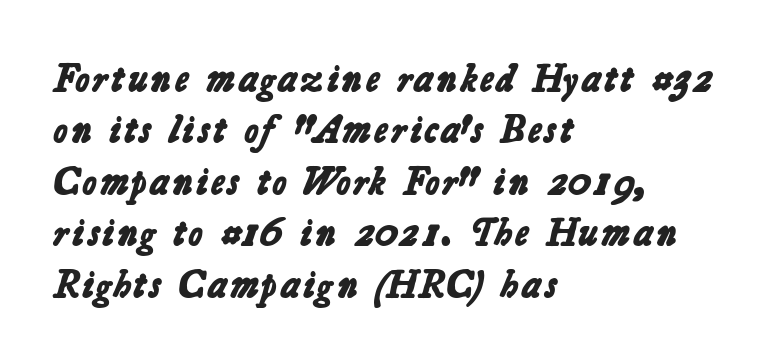
The image shows 39 px bold sans-serif type; set left-aligned, normal line spacing (1.32x), normal letter spacing, not underlined; low stroke contrast and a medium x-height.
